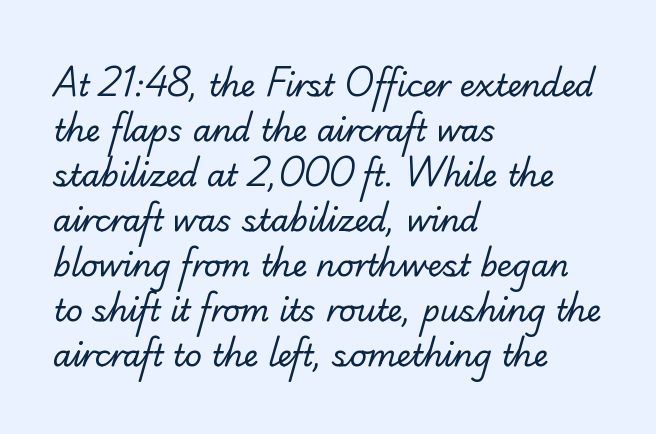
{"serif": "yes", "bold": "no", "weight": "regular", "width": "normal", "stroke_contrast": "low", "x_height": "small", "monospaced": "no", "underline": "no", "align": "left", "line_spacing": "normal", "line_spacing_ratio": 1.5, "letter_spacing": "normal", "letter_spacing_em": 0.0, "glyph_px": 30}
